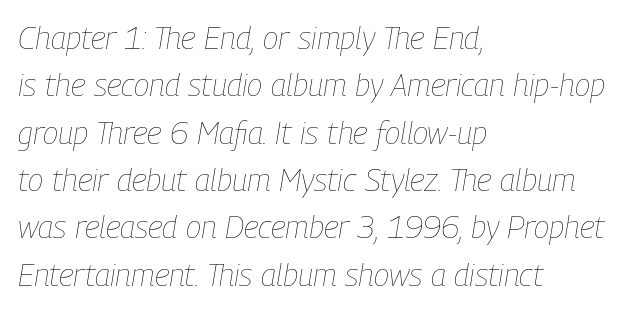
{"italic": "yes", "lean": "right", "slant_degrees": 9, "bold": "no", "weight": "thin", "width": "condensed", "stroke_contrast": "low", "x_height": "medium", "monospaced": "no", "underline": "no", "align": "left", "line_spacing": "normal", "line_spacing_ratio": 1.48, "letter_spacing": "normal", "letter_spacing_em": 0.0, "glyph_px": 32}
